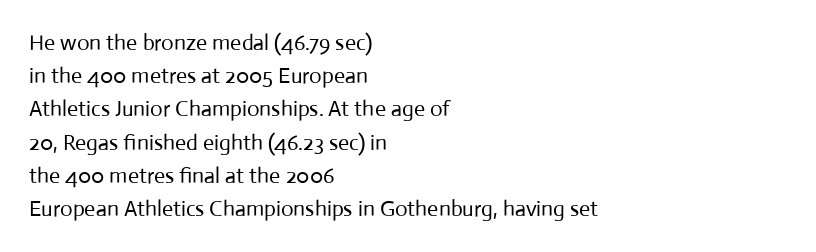
Q: Is the text bold? A: No.
Q: Is the text italic (slanted)? A: No, it is upright.
Q: Is the text underlined? A: No.
Q: How is the paragraph aligned? A: Left-aligned.
Q: Is the spacing between letters normal or unusually wide? A: Normal.
Q: Is the spacing between lines tight, normal or loose? A: Normal.
